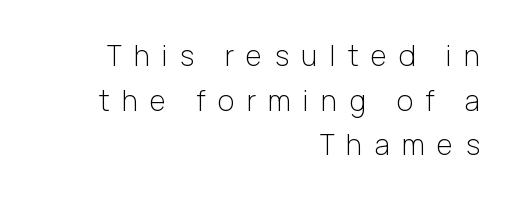
The image shows 28 px light sans-serif type, upright; set right-aligned, normal line spacing (1.59x), unusually wide letter spacing (+0.44 em), not underlined; low stroke contrast and a medium x-height.
